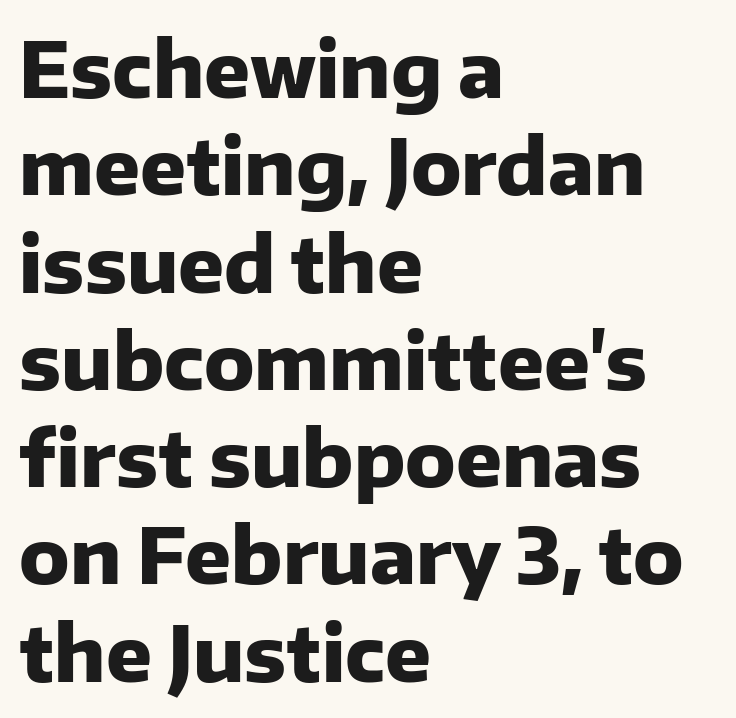
Q: Is the text bold? A: Yes.
Q: Is the text italic (slanted)? A: No, it is upright.
Q: Is the typeface a serif or a sans-serif typeface? A: Sans-serif.
Q: Is the text underlined? A: No.
Q: How is the paragraph aligned? A: Left-aligned.
Q: Is the spacing between letters normal or unusually wide? A: Normal.
Q: Is the spacing between lines tight, normal or loose? A: Normal.
Q: Width (condensed, normal, or wide)? A: Normal.
Q: Stroke contrast? A: Low.
Q: x-height? A: Medium.
Q: Monospaced? A: No.
